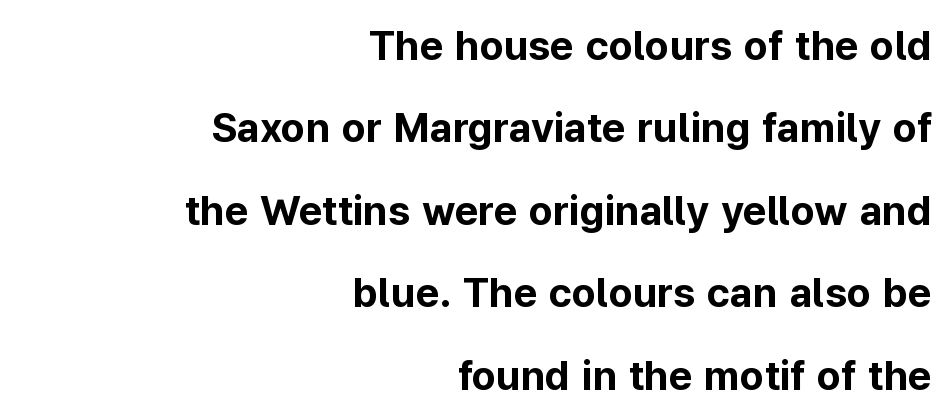
Q: Is the text bold? A: Yes.
Q: Is the text italic (slanted)? A: No, it is upright.
Q: Is the typeface a serif or a sans-serif typeface? A: Sans-serif.
Q: Is the text underlined? A: No.
Q: How is the paragraph aligned? A: Right-aligned.
Q: Is the spacing between letters normal or unusually wide? A: Normal.
Q: Is the spacing between lines tight, normal or loose? A: Loose.
Q: Width (condensed, normal, or wide)? A: Normal.
Q: Stroke contrast? A: Low.
Q: x-height? A: Medium.
Q: Monospaced? A: No.
